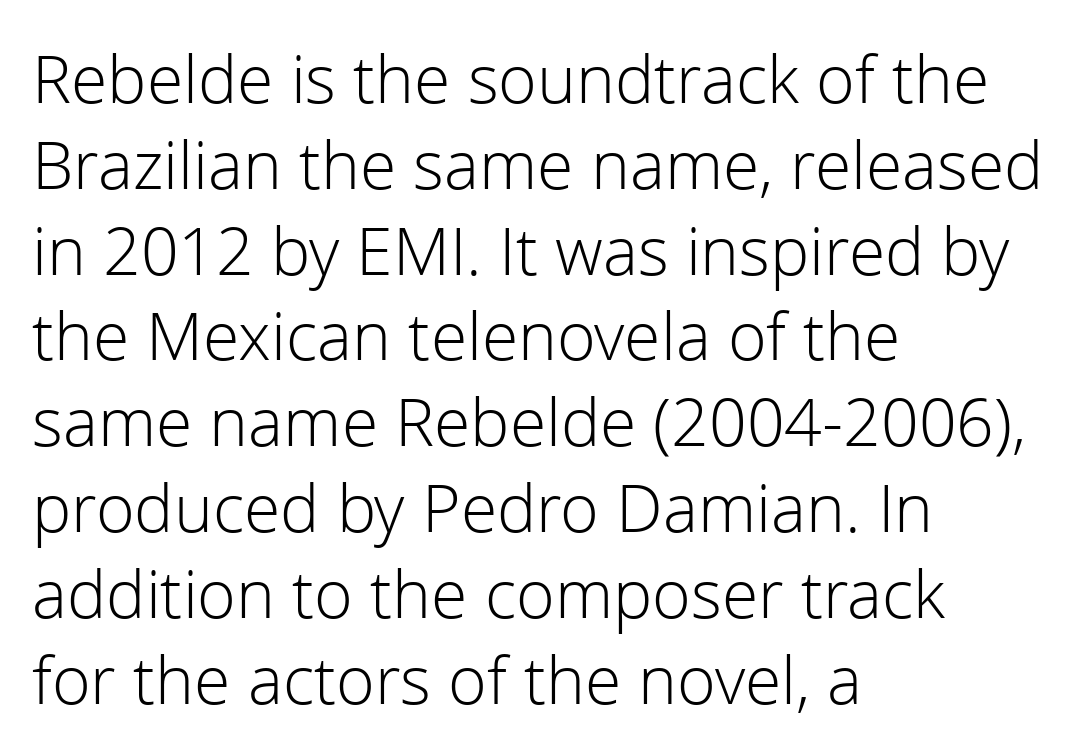
Is there much room between lines? A standard amount, neither cramped nor airy. Nothing sits at the stroke ends, so this counts as sans-serif. The characters are drawn with everyday or finer stroke widths. The lettering holds an erect, upright posture throughout. Do the characters align in a grid? No, the font is proportional. The specimen omits any rule beneath the text block's lines.
